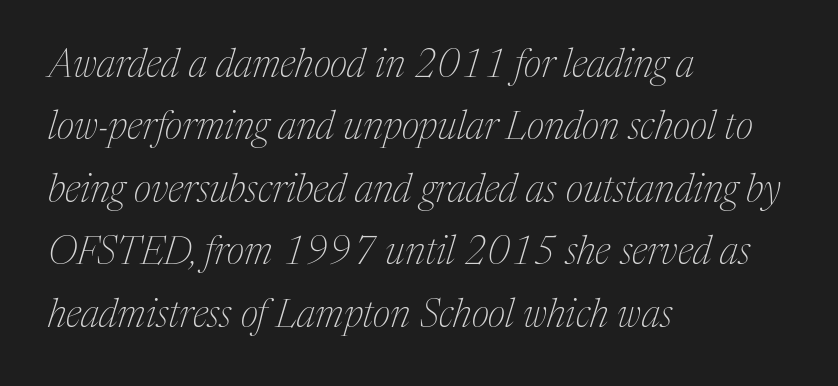
Line starts are locked; line ends wander. Here the designer chose a conventional face with non-uniform glyph widths. Glance below the letters and you will spot only blank space. Normally led — the rows are evenly, conventionally spaced. A light-to-regular cut is what we see here.
